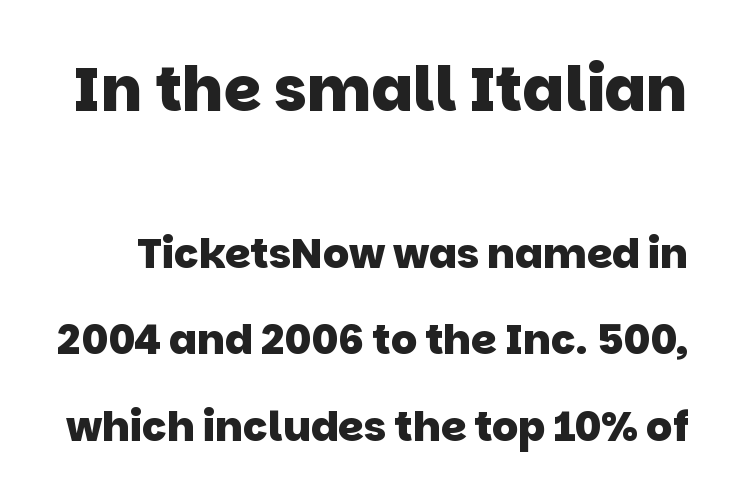
The image shows 61 px heavy sans-serif type; set loose line spacing (2.11x), normal letter spacing, not underlined; the first (top) block is 1.49x larger; low stroke contrast and a large x-height.
